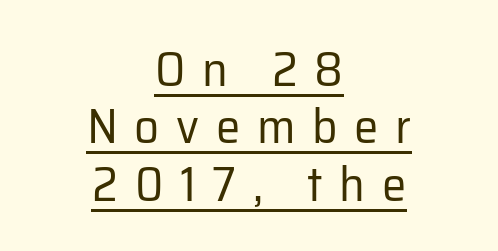
Q: Is the text bold? A: No.
Q: Is the text italic (slanted)? A: No, it is upright.
Q: Is the typeface a serif or a sans-serif typeface? A: Sans-serif.
Q: Is the text underlined? A: Yes.
Q: How is the paragraph aligned? A: Centered.
Q: Is the spacing between letters normal or unusually wide? A: Unusually wide.
Q: Width (condensed, normal, or wide)? A: Normal.
Q: Stroke contrast? A: Low.
Q: x-height? A: Medium.
Q: Monospaced? A: No.
